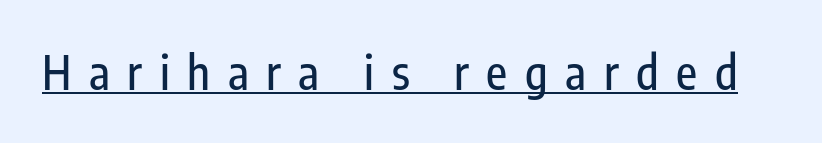
Q: Is the text italic (slanted)? A: No, it is upright.
Q: Is the typeface a serif or a sans-serif typeface? A: Sans-serif.
Q: Is the text underlined? A: Yes.
Q: Is the spacing between letters normal or unusually wide? A: Unusually wide.
Q: Width (condensed, normal, or wide)? A: Condensed.
Q: Stroke contrast? A: Low.
Q: x-height? A: Medium.
Q: Monospaced? A: No.
